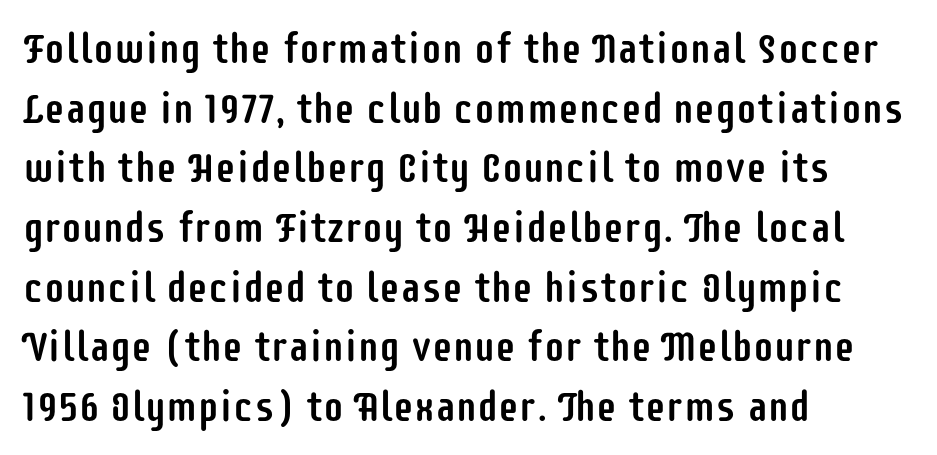
The image shows 42 px condensed sans-serif type, upright; set left-aligned, normal line spacing (1.42x), normal letter spacing, not underlined; low stroke contrast and a large x-height.
